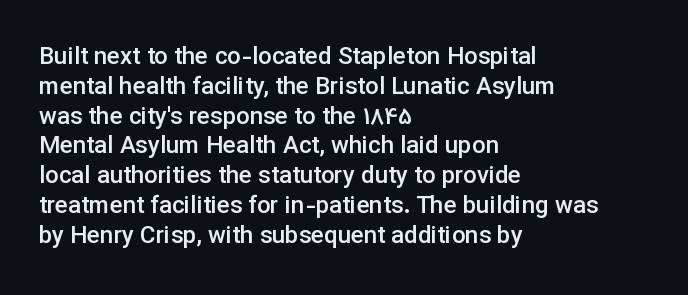
The image shows 24 px text type, upright; set left-aligned, line spacing 1.24x, normal letter spacing, not underlined.
